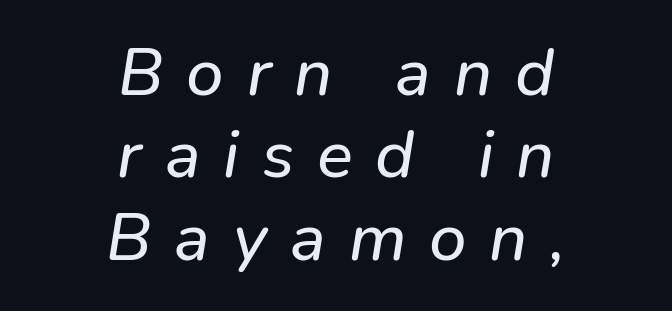
Q: Is the typeface a serif or a sans-serif typeface? A: Sans-serif.
Q: Is the text underlined? A: No.
Q: How is the paragraph aligned? A: Centered.
Q: Is the spacing between letters normal or unusually wide? A: Unusually wide.
Q: Width (condensed, normal, or wide)? A: Normal.
Q: Stroke contrast? A: Low.
Q: x-height? A: Medium.
Q: Monospaced? A: No.
